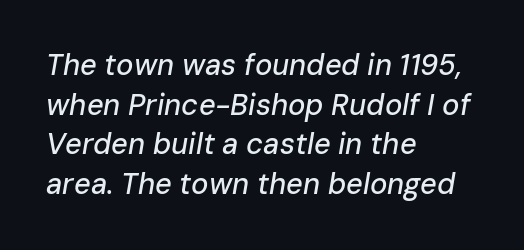
Do the characters align in a grid? No, the font is proportional. Summary of vertical rhythm: regular, with standard interline spacing. The ragged edge is on the right, which tells us the setting is flush left. Is the type slanted? Yes — the strokes lean at a clear angle. Glyph-to-glyph distance matches everyday printed text.
